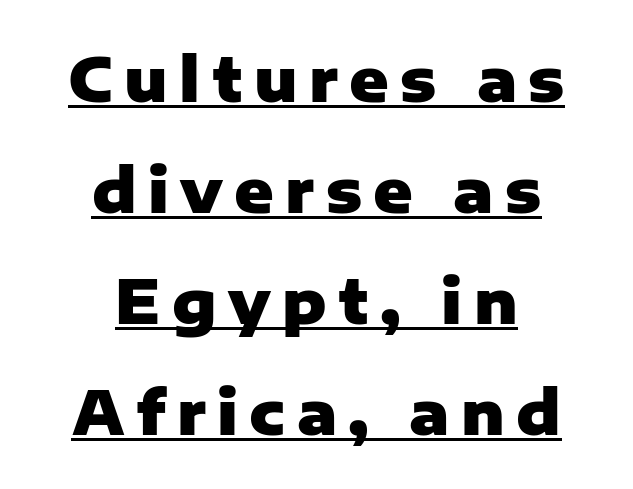
{"serif": "no", "italic": "no", "bold": "yes", "weight": "heavy", "width": "normal", "stroke_contrast": "low", "x_height": "medium", "monospaced": "no", "underline": "yes", "align": "center", "line_spacing_ratio": 1.85, "glyph_px": 60}
